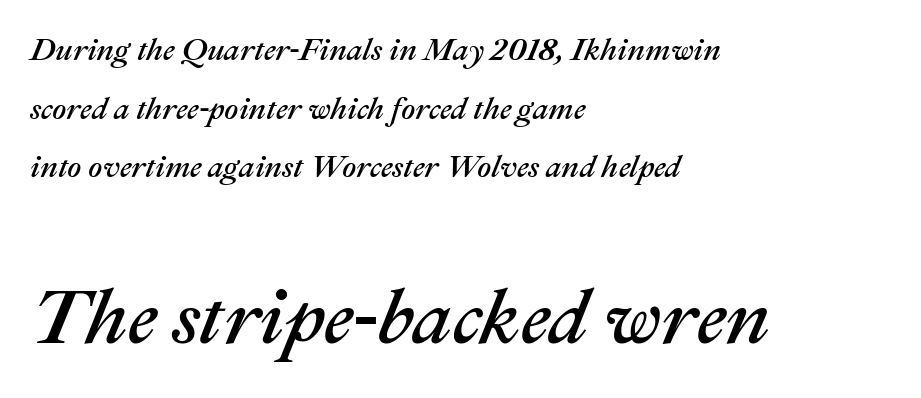
The rendering uses natural spacing where letterforms have individual widths. A typesetter would call this zero additional tracking. No word sits above an underline. Type size steps up from the first block to the second.
